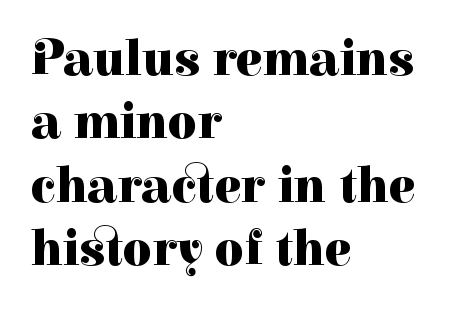
The passage shown has conventional tracking throughout. The space beneath each line is pristine and unruled. Classification — serif. This sample is left-justified, so line endings fall wherever the words run out.
